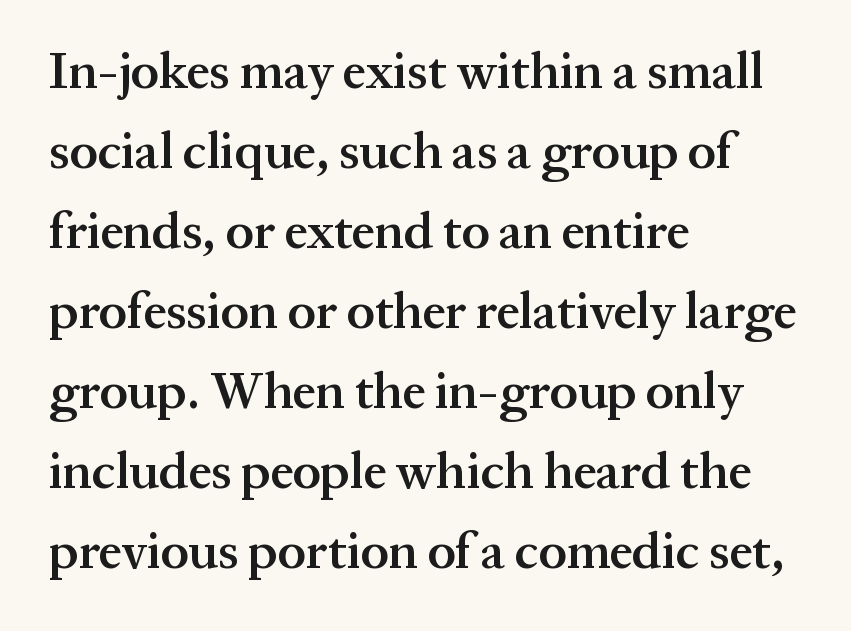
It's the straight-up-and-down kind of type. To sum up the face: it has serifs. Descenders hang freely into open space. Caption: semibold face, moderately heavy strokes. Observe the ordinary spacing: letters are neighbours, not strangers.
